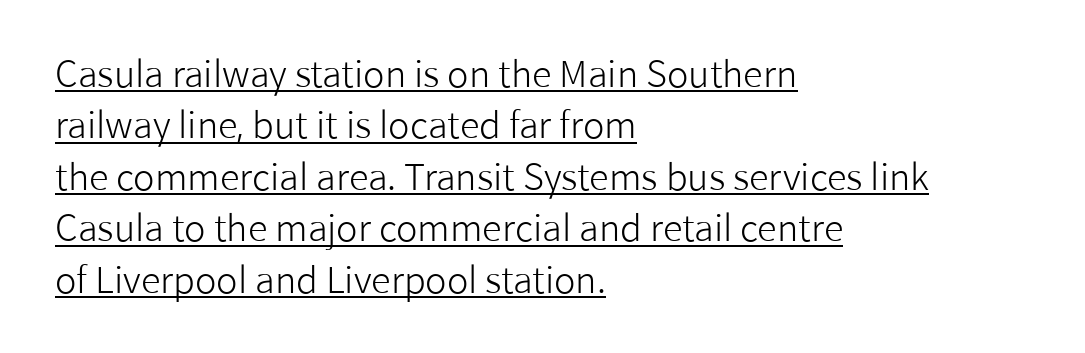
The letters look calm and open, with moderate or lighter stems. Ordinary non-slanted type is in use. Normally led — the rows are evenly, conventionally spaced. Font category for this specimen: sans-serif.
